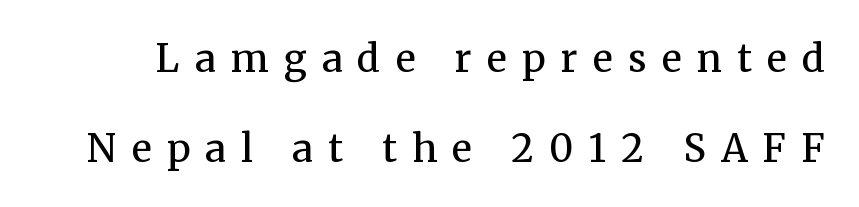
The image shows 38 px regular-weight serif type, upright; set loose line spacing (2.36x), unusually wide letter spacing (+0.4 em), not underlined; medium stroke contrast and a medium x-height.
